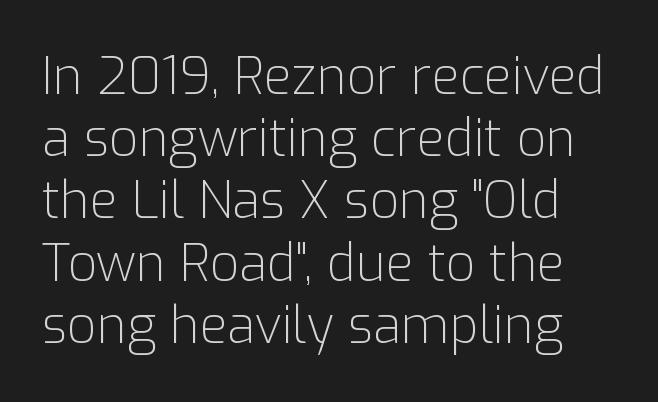
In terms of posture, this sample is upright. Stroke thickness stays within the range of a standard reading face or lighter. Looks like regular typesetting: each glyph gets only the width it needs. Beneath every word, the page is bare. A typesetter would label this face a sans. The letterforms sit shoulder to shoulder at normal distance.
